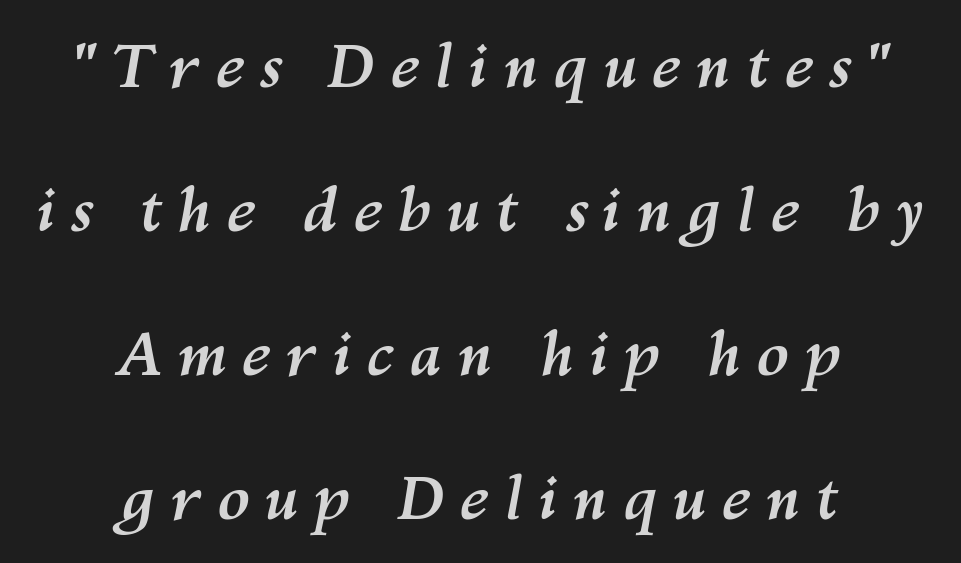
This sample uses expanded letter spacing, leaving extra air between glyphs. Note the varied advance widths — an 'i' is clearly narrower than an 'm'. Any mark beneath the type? The region is blank. The axis of the letterforms is tilted away from vertical. Pretty heavy lettering here — definitely bold.
